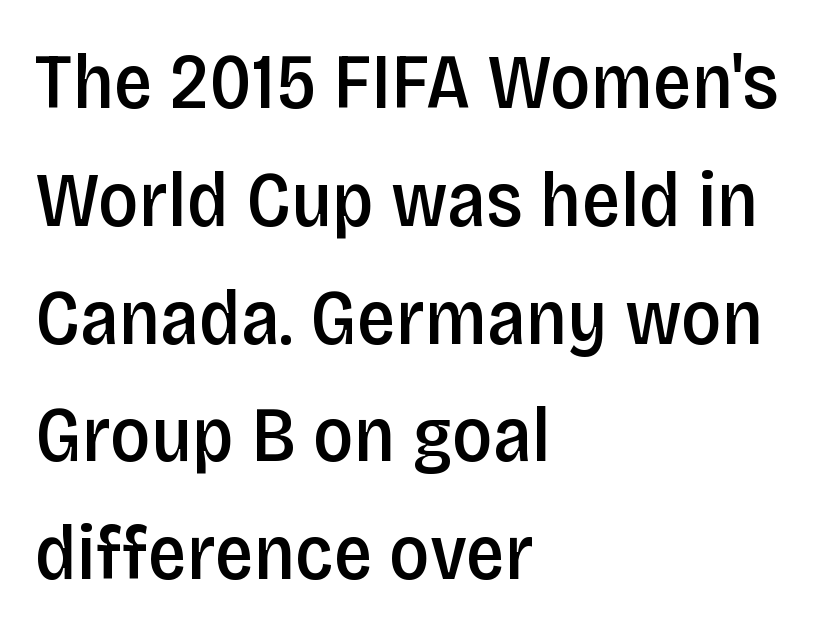
{"serif": "no", "italic": "no", "bold": "semi", "weight": "semibold", "width": "condensed", "stroke_contrast": "low", "x_height": "large", "monospaced": "no", "underline": "no", "align": "left", "line_spacing": "normal", "line_spacing_ratio": 1.51, "letter_spacing": "normal", "letter_spacing_em": 0.0, "glyph_px": 78}
